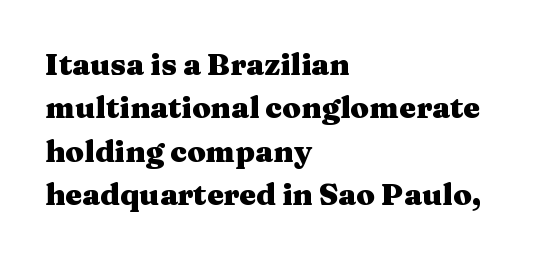
Q: Is the text bold? A: Yes.
Q: Is the text italic (slanted)? A: No, it is upright.
Q: Is the typeface a serif or a sans-serif typeface? A: Serif.
Q: Is the text underlined? A: No.
Q: How is the paragraph aligned? A: Left-aligned.
Q: Is the spacing between letters normal or unusually wide? A: Normal.
Q: Is the spacing between lines tight, normal or loose? A: Normal.
Q: Width (condensed, normal, or wide)? A: Wide.
Q: Stroke contrast? A: Medium.
Q: x-height? A: Medium.
Q: Monospaced? A: No.
